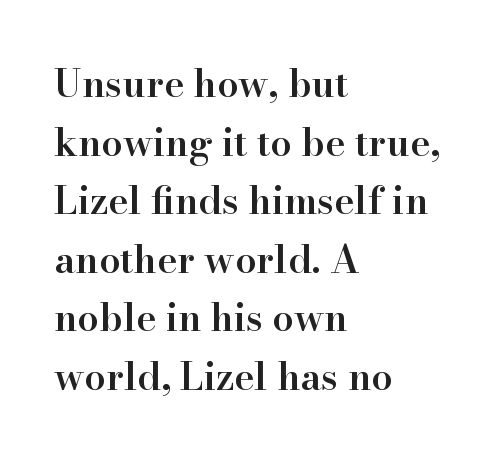
Q: Is the text bold? A: Semi-bold.
Q: Is the text italic (slanted)? A: No, it is upright.
Q: Is the typeface a serif or a sans-serif typeface? A: Serif.
Q: Is the text underlined? A: No.
Q: How is the paragraph aligned? A: Left-aligned.
Q: Is the spacing between letters normal or unusually wide? A: Normal.
Q: Is the spacing between lines tight, normal or loose? A: Normal.
Q: Width (condensed, normal, or wide)? A: Normal.
Q: Stroke contrast? A: High.
Q: x-height? A: Small.
Q: Monospaced? A: No.
